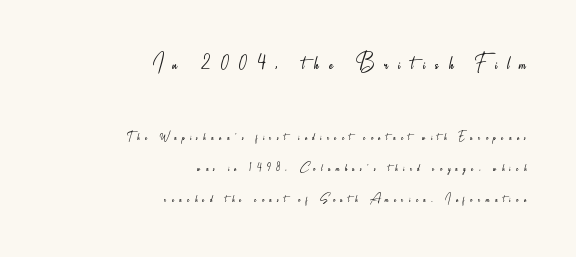
The image shows 26 px text type; set right-aligned, loose line spacing (2.23x), unusually wide letter spacing (+0.39 em), not underlined; the first (top) block is 1.86x larger.
